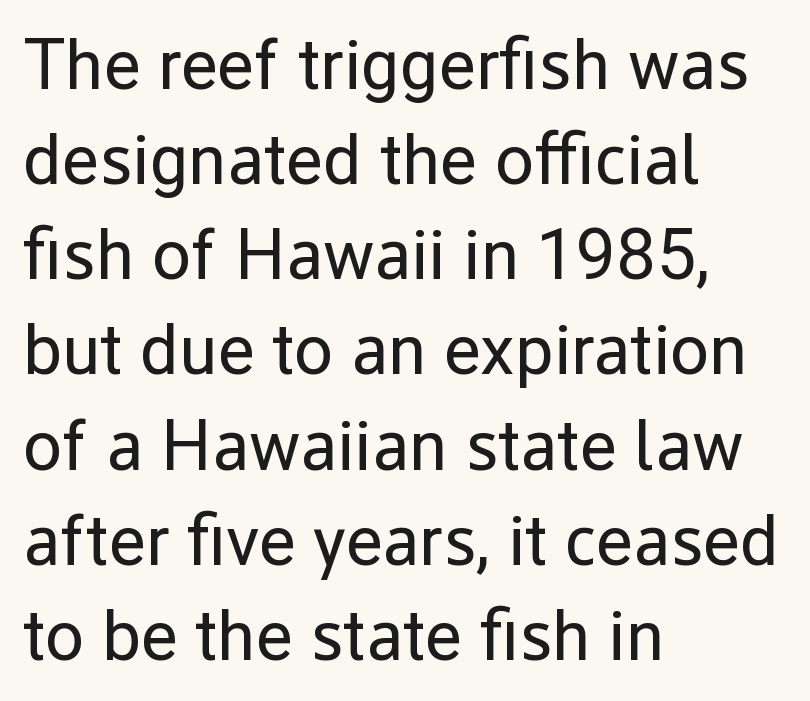
{"serif": "no", "italic": "no", "bold": "no", "weight": "regular", "width": "normal", "stroke_contrast": "low", "x_height": "medium", "monospaced": "no", "underline": "no", "align": "left", "line_spacing": "normal", "line_spacing_ratio": 1.34, "letter_spacing": "normal", "letter_spacing_em": 0.0, "glyph_px": 71}
